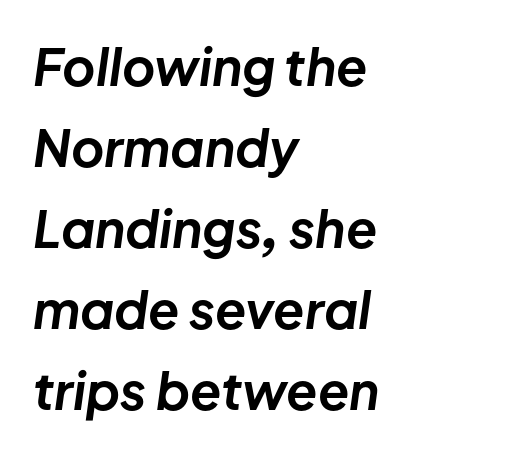
All the whitespace from short lines collects on the right. Characters are canted at an angle relative to the baseline's perpendicular. The vertical gap from one line to the next is medium. These words are printed bold, with thick strokes throughout. Honestly, the letter spacing is just normal — you wouldn't notice it. Note the varied advance widths — an 'i' is clearly narrower than an 'm'.
